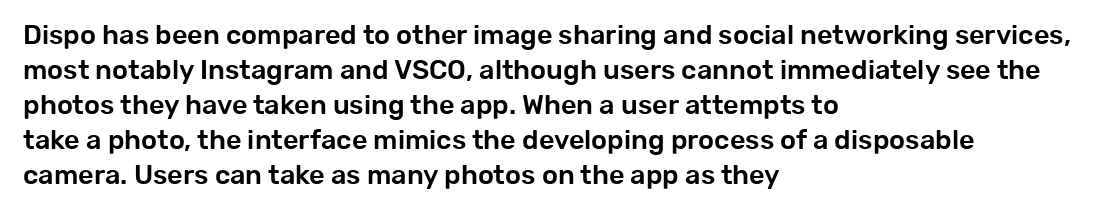
In CSS terms this would be text-align: left. Does the lettering tilt? It doesn't — this is upright. The strip under each line holds only bare page. Each word holds together tightly as a unit, with standard inter-letter gaps. These lines sit exactly where default settings would place them.
